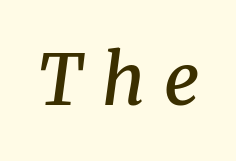
Q: Is the text bold? A: Semi-bold.
Q: Is the text italic (slanted)? A: Yes, it leans right by about 8 degrees.
Q: Is the typeface a serif or a sans-serif typeface? A: Serif.
Q: Is the text underlined? A: No.
Q: Is the spacing between letters normal or unusually wide? A: Unusually wide.
Q: Width (condensed, normal, or wide)? A: Normal.
Q: Stroke contrast? A: Medium.
Q: x-height? A: Medium.
Q: Monospaced? A: No.
